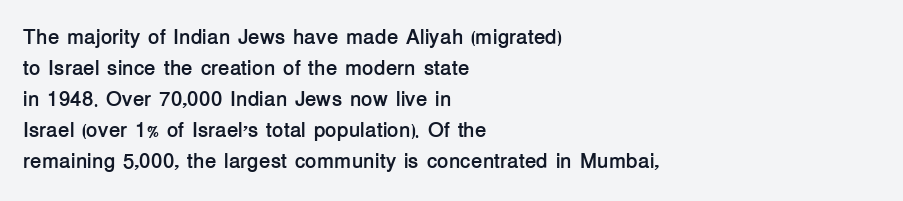
The image shows 21 px bold type, upright; set left-aligned, normal line spacing (1.48x), normal letter spacing, not underlined.
